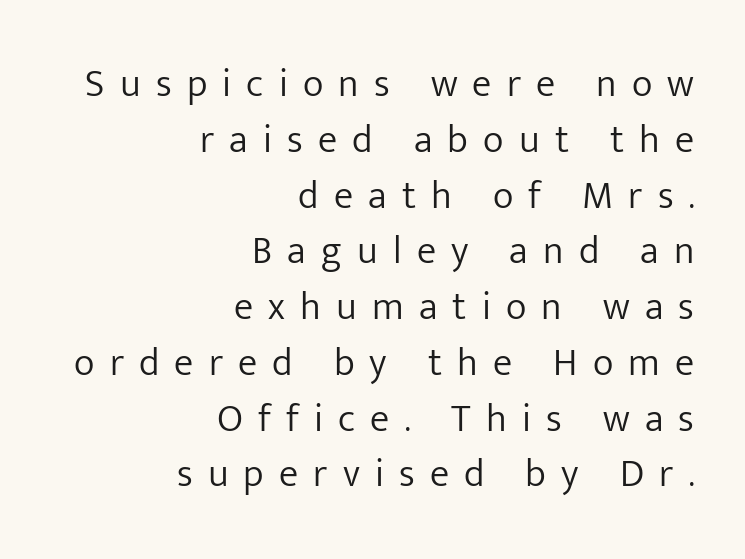
Q: Is the text bold? A: No.
Q: Is the text italic (slanted)? A: No, it is upright.
Q: Is the typeface a serif or a sans-serif typeface? A: Sans-serif.
Q: Is the text underlined? A: No.
Q: How is the paragraph aligned? A: Right-aligned.
Q: Is the spacing between letters normal or unusually wide? A: Unusually wide.
Q: Is the spacing between lines tight, normal or loose? A: Normal.
Q: Width (condensed, normal, or wide)? A: Normal.
Q: Stroke contrast? A: Low.
Q: x-height? A: Medium.
Q: Monospaced? A: No.
